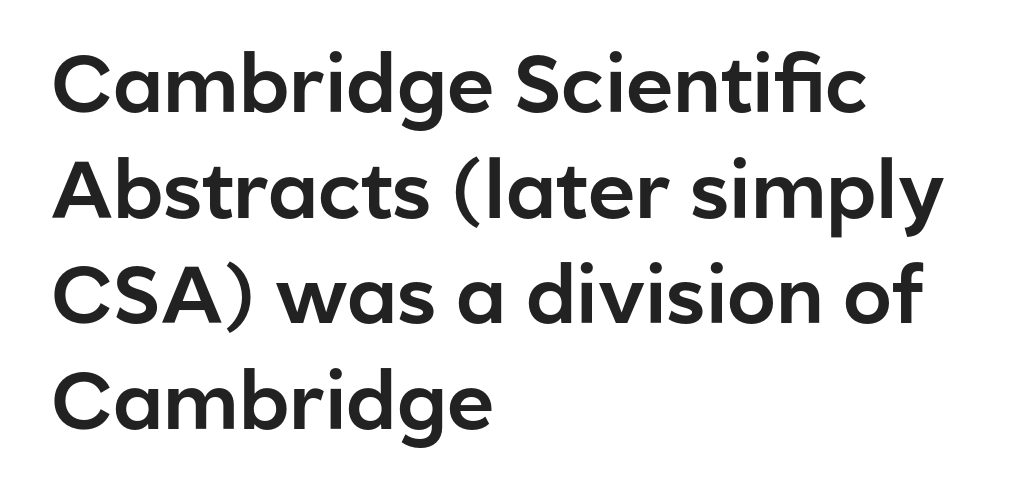
The image shows 80 px sans-serif type, upright; set left-aligned, normal line spacing (1.32x), normal letter spacing, not underlined; low stroke contrast and a medium x-height.
